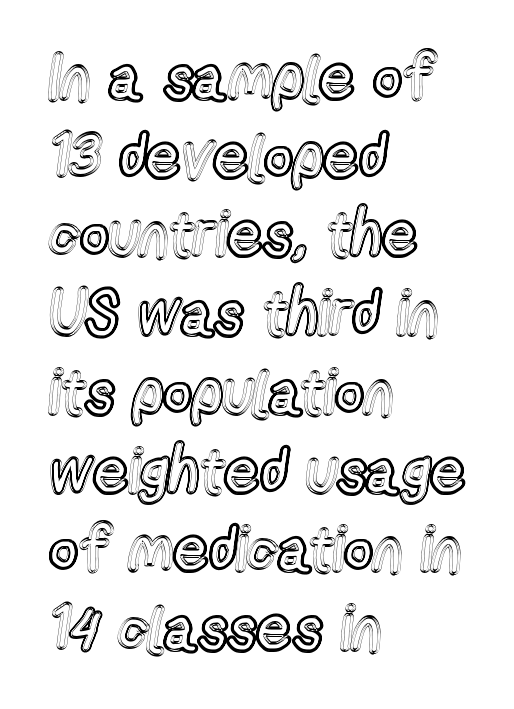
The image shows 62 px condensed type; set left-aligned, normal line spacing (1.27x), normal letter spacing, not underlined; a medium x-height.
